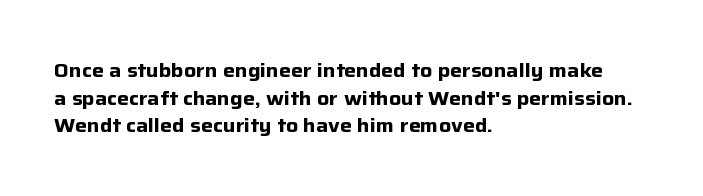
{"italic": "no", "bold": "yes", "underline": "no", "align": "left", "line_spacing": "normal", "line_spacing_ratio": 1.38, "letter_spacing": "normal", "letter_spacing_em": 0.0, "glyph_px": 20}
